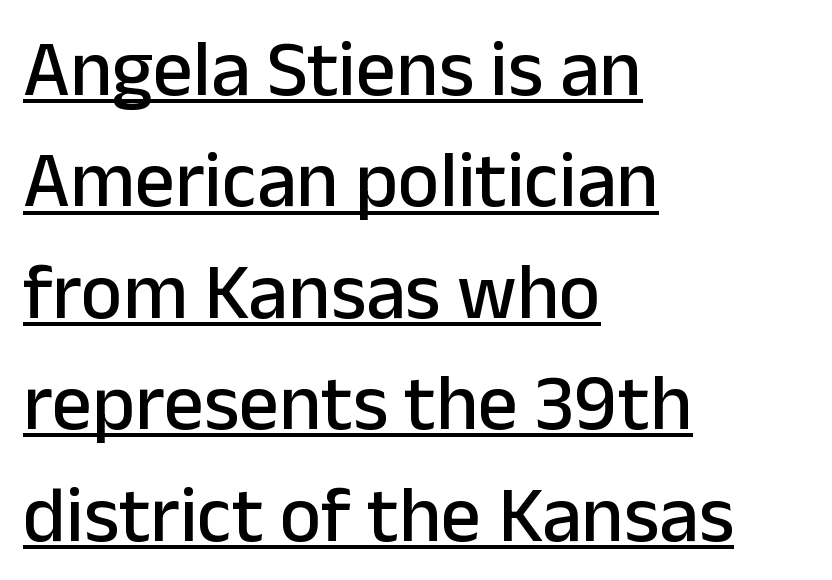
The image shows 79 px sans-serif type, upright; set left-aligned, normal line spacing (1.41x), normal letter spacing, underlined; low stroke contrast and a medium x-height.
